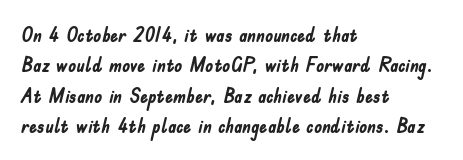
The image shows 20 px bold type; set left-aligned, normal line spacing (1.52x), normal letter spacing, not underlined.
